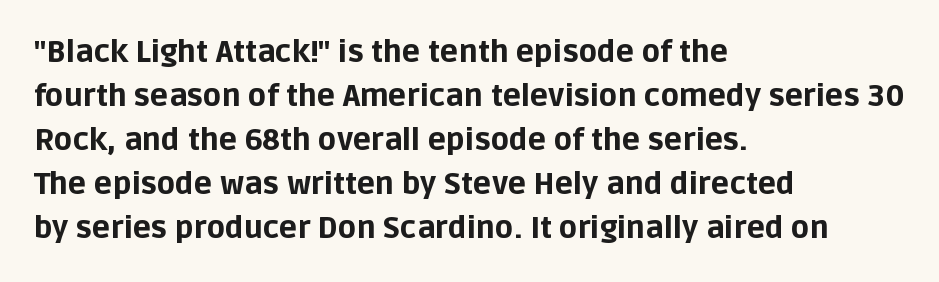
{"serif": "no", "italic": "no", "bold": "yes", "weight": "bold", "width": "normal", "stroke_contrast": "low", "x_height": "large", "monospaced": "no", "underline": "no", "align": "left", "line_spacing": "normal", "line_spacing_ratio": 1.47, "letter_spacing": "normal", "letter_spacing_em": 0.0, "glyph_px": 30}
